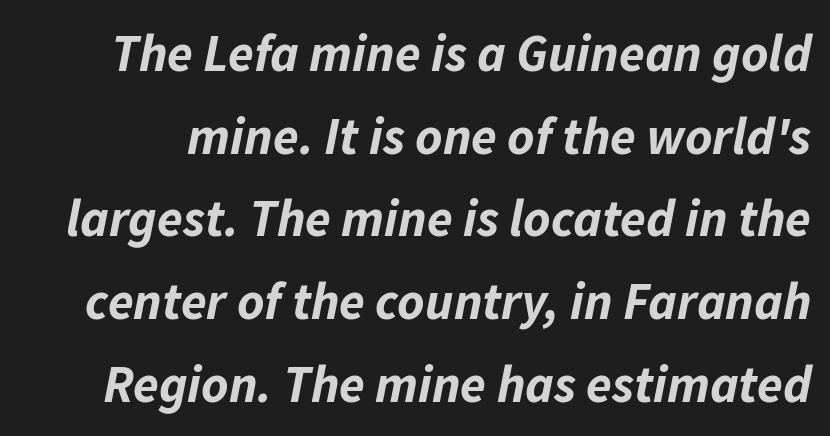
The area under the type is left untouched. Interline gaps are of average width in this sample. These lines keep a tight, regular rhythm from letter to letter. Do the characters align in a grid? No, the font is proportional.
